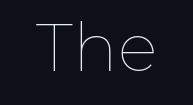
Character widths vary here, with narrow letters taking less room than wide ones. Nothing unusual about the tracking: characters are spaced as the font intends. Stem width sits at or under what a default text font uses. Posture: straight, roman, zero tilt. Has an underline been added? It has not.
